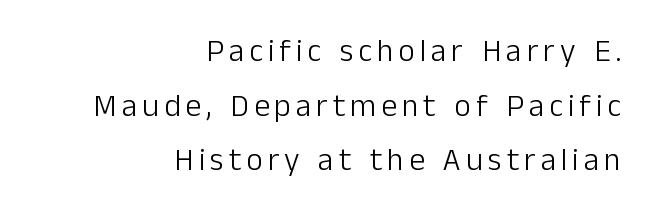
{"serif": "no", "italic": "no", "bold": "no", "weight": "light", "width": "normal", "stroke_contrast": "low", "x_height": "medium", "monospaced": "no", "underline": "no", "align": "right", "line_spacing_ratio": 1.71, "glyph_px": 32}
